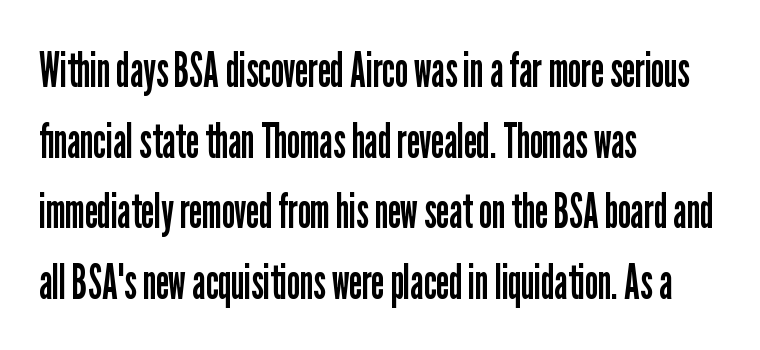
The image shows 49 px regular-weight, condensed sans-serif type, upright; set left-aligned, normal line spacing (1.44x), normal letter spacing, not underlined; low stroke contrast and a medium x-height.
